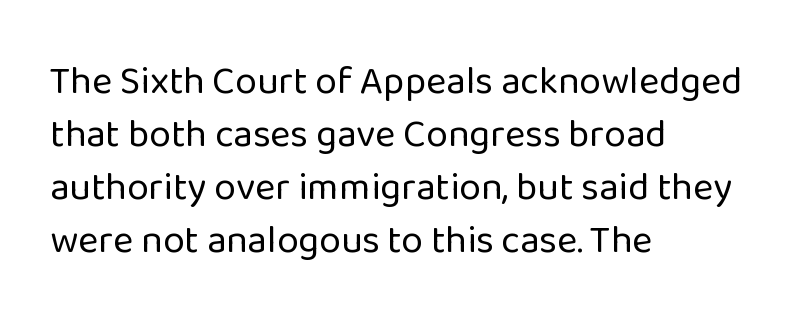
Nobody touched the tracking dial on this one. Ascenders rise straight up at ninety degrees. The typeface has the unassuming heft of standard copy or less. Reading down the column, the eye jumps a familiar distance to each next line. Spacing verdict: proportional, widths tailored to each character.
